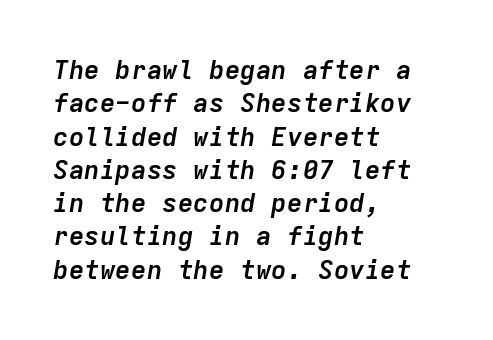
The image shows 26 px bold type, italic (leaning right); set left-aligned, normal line spacing (1.28x), normal letter spacing, not underlined.
